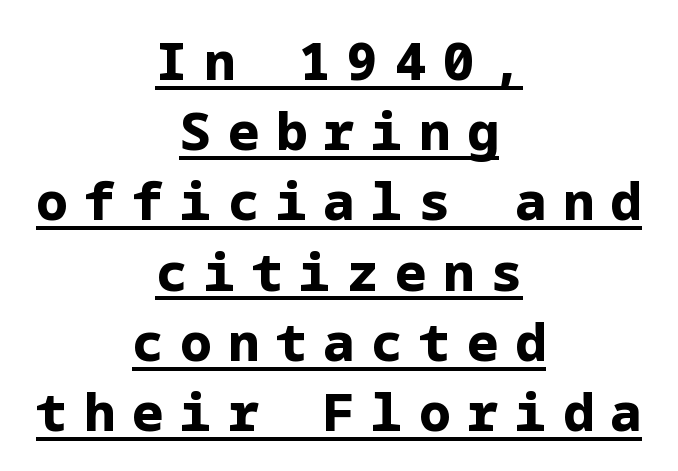
The image shows 52 px bold sans-serif type, upright; set centered, normal line spacing (1.35x), unusually wide letter spacing (+0.32 em), underlined; low stroke contrast and a medium x-height.
